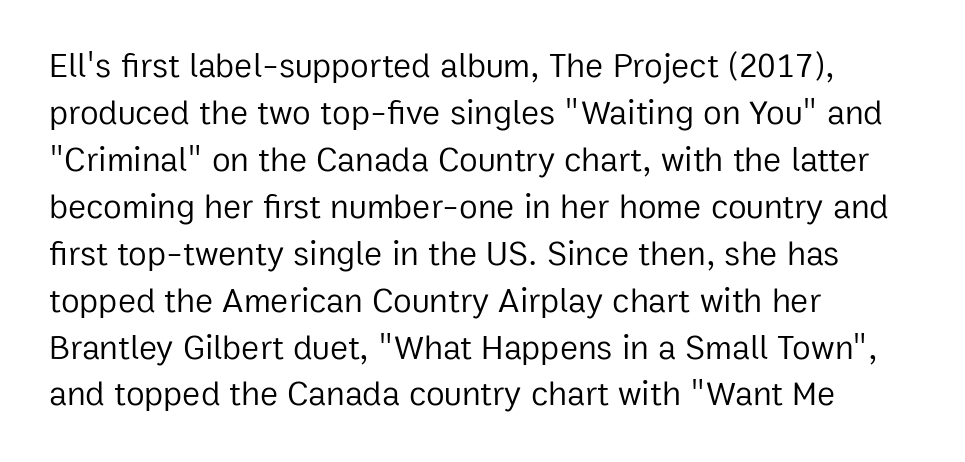
The image shows 34 px regular-weight sans-serif type, upright; set left-aligned, normal line spacing (1.38x), normal letter spacing, not underlined; low stroke contrast and a medium x-height.
